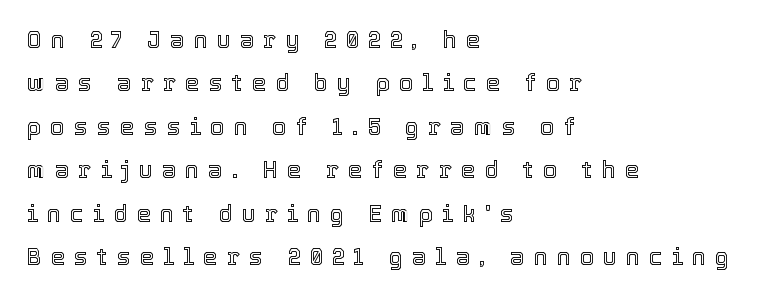
Visually the block forms a straight wall on the left and a jagged coastline on the right. This rendering widens character spacing well past its baseline value. The letters stand upright; this is a roman face. Plain, unruled lines of type.
